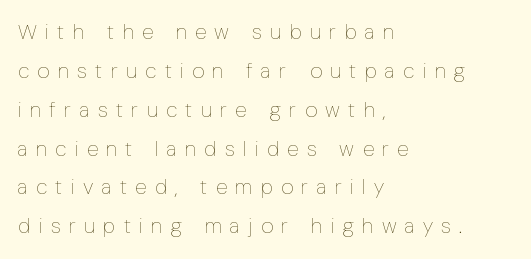
{"italic": "no", "bold": "no", "underline": "no", "align": "left", "line_spacing_ratio": 1.85, "letter_spacing": "wide", "letter_spacing_em": 0.4, "glyph_px": 21}
